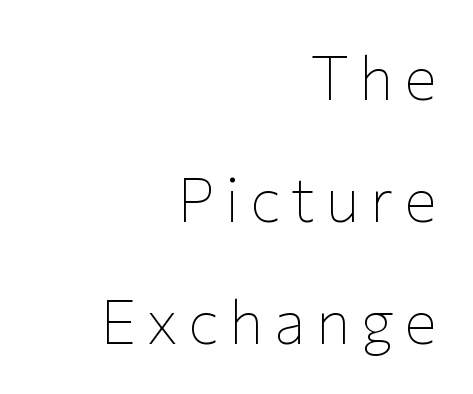
{"serif": "no", "italic": "no", "bold": "no", "weight": "thin", "width": "normal", "stroke_contrast": "low", "x_height": "medium", "monospaced": "no", "underline": "no", "align": "right", "line_spacing": "loose", "line_spacing_ratio": 2.0, "glyph_px": 61}
